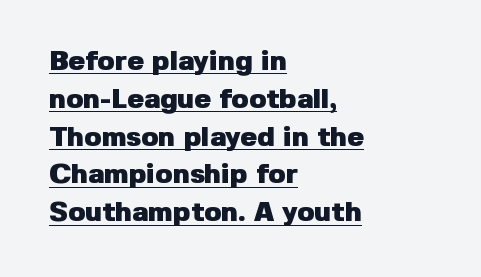
Plenty of ink on the page — the face is bold. A typographer would call this underscored text. No italicization has been applied; the sample stays upright. Nobody touched the tracking dial on this one. The rendering uses natural spacing where letterforms have individual widths.
